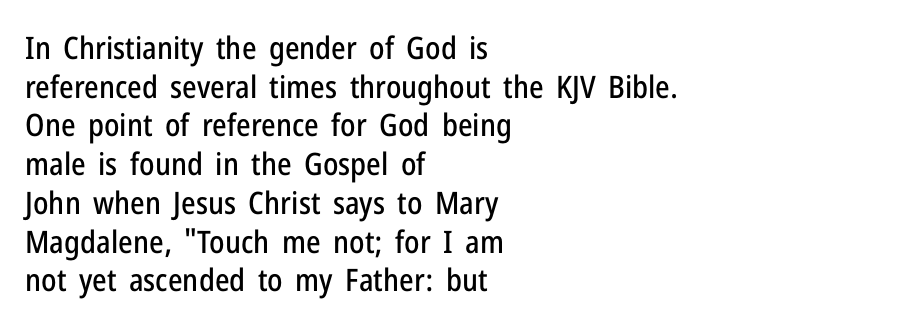
The image shows 31 px condensed sans-serif type, upright; set left-aligned, normal line spacing (1.25x), normal letter spacing, not underlined; low stroke contrast and a medium x-height.
